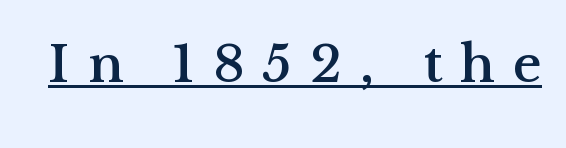
The letters stand upright; this is a roman face. Compared with undecorated copy, this sample adds a rule below the words. You could not count columns in this text — the font is proportionally spaced. Unlike a clean sans, this face finishes its strokes with serifs. Glyph-to-glyph distance is far greater than everyday printed text.
